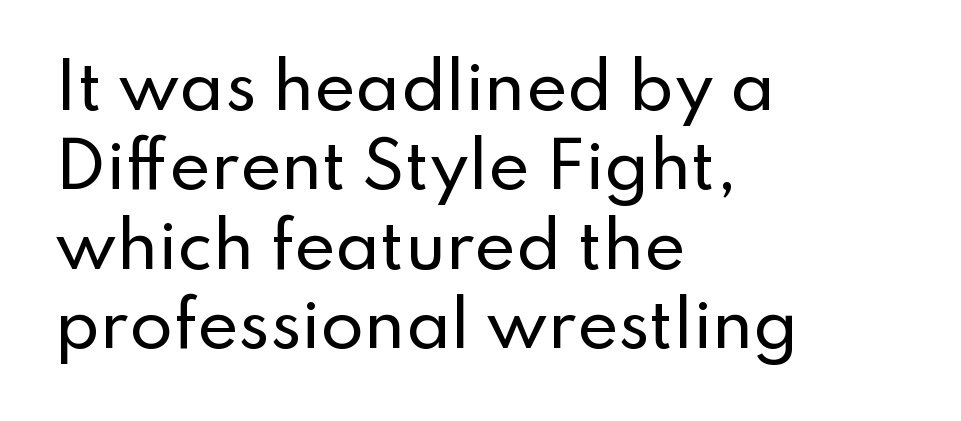
The image shows 63 px sans-serif type, upright; set left-aligned, normal line spacing (1.26x), normal letter spacing, not underlined; low stroke contrast and a small x-height.
